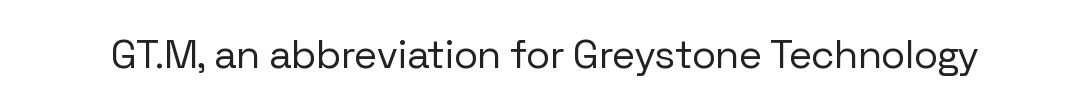
No italicization has been applied; the sample stays upright. The space directly below the letters is spotless. There is no visible air inserted between adjacent glyphs. Is this a heavy cut? Hardly; it is regular or lighter.
